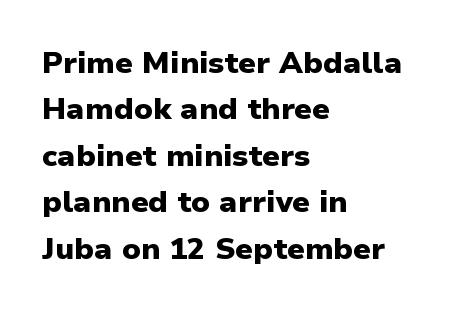
The image shows 30 px heavy sans-serif type, upright; set left-aligned, normal line spacing (1.55x), normal letter spacing, not underlined; low stroke contrast and a medium x-height.
